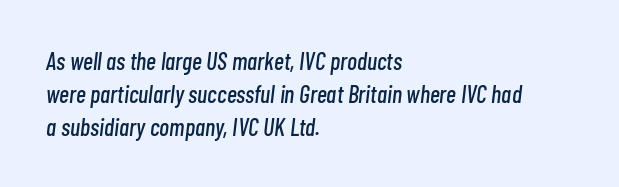
The image shows 24 px text type, italic (leaning right); set left-aligned, normal line spacing (1.37x), normal letter spacing, not underlined.
